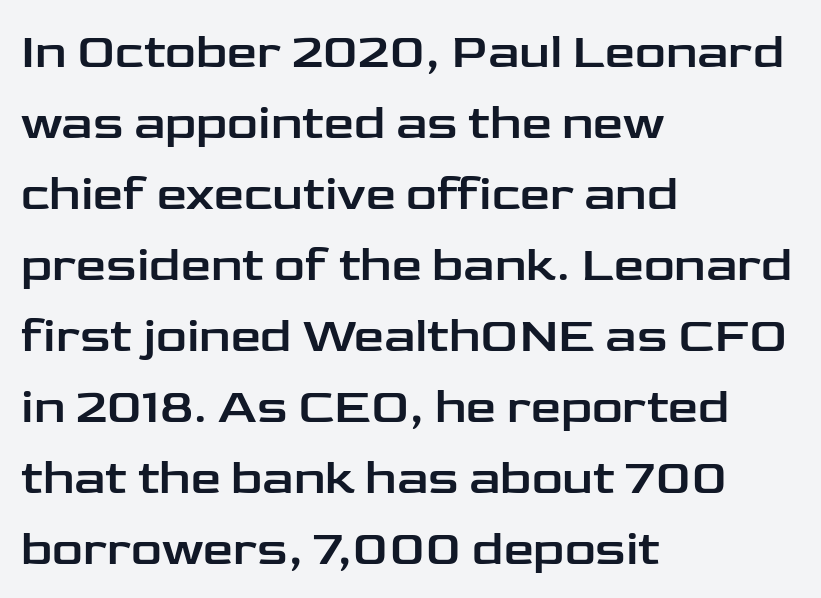
Q: Is the text italic (slanted)? A: No, it is upright.
Q: Is the typeface a serif or a sans-serif typeface? A: Sans-serif.
Q: Is the text underlined? A: No.
Q: How is the paragraph aligned? A: Left-aligned.
Q: Is the spacing between letters normal or unusually wide? A: Normal.
Q: Is the spacing between lines tight, normal or loose? A: Normal.
Q: Width (condensed, normal, or wide)? A: Wide.
Q: Stroke contrast? A: Low.
Q: x-height? A: Medium.
Q: Monospaced? A: No.
